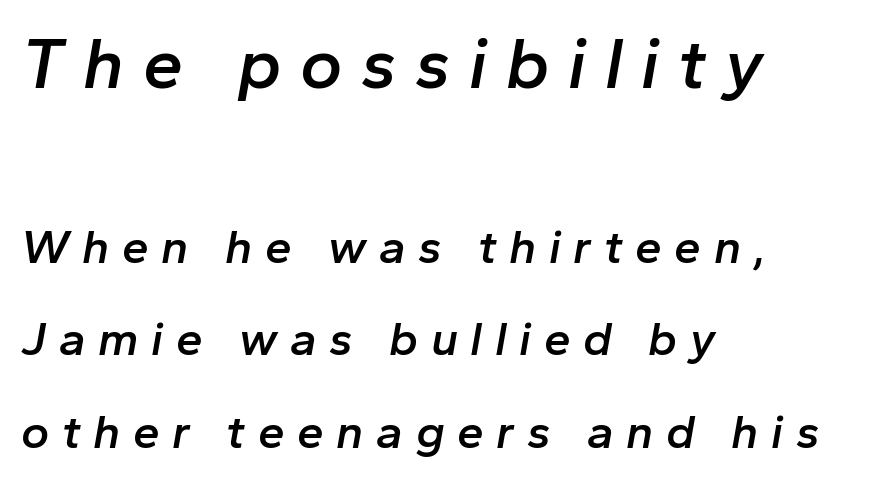
Q: Is the text bold? A: Semi-bold.
Q: Is the text italic (slanted)? A: Yes, it leans right by about 10 degrees.
Q: Is the text underlined? A: No.
Q: How is the paragraph aligned? A: Left-aligned.
Q: Is the spacing between letters normal or unusually wide? A: Unusually wide.
Q: Is the spacing between lines tight, normal or loose? A: Loose.
Q: Which block of text is set in a larger size, the first (top) or the second (bottom)? A: The first (top) one.
Q: Width (condensed, normal, or wide)? A: Normal.
Q: Stroke contrast? A: Low.
Q: x-height? A: Medium.
Q: Monospaced? A: No.
